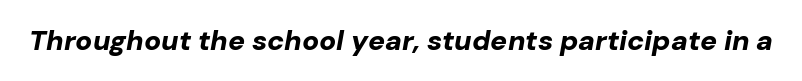
Q: Is the text bold? A: Yes.
Q: Is the text italic (slanted)? A: Yes, it leans right by about 10 degrees.
Q: Is the text underlined? A: No.
Q: Is the spacing between letters normal or unusually wide? A: Normal.
Q: Width (condensed, normal, or wide)? A: Normal.
Q: Stroke contrast? A: Low.
Q: x-height? A: Medium.
Q: Monospaced? A: No.
